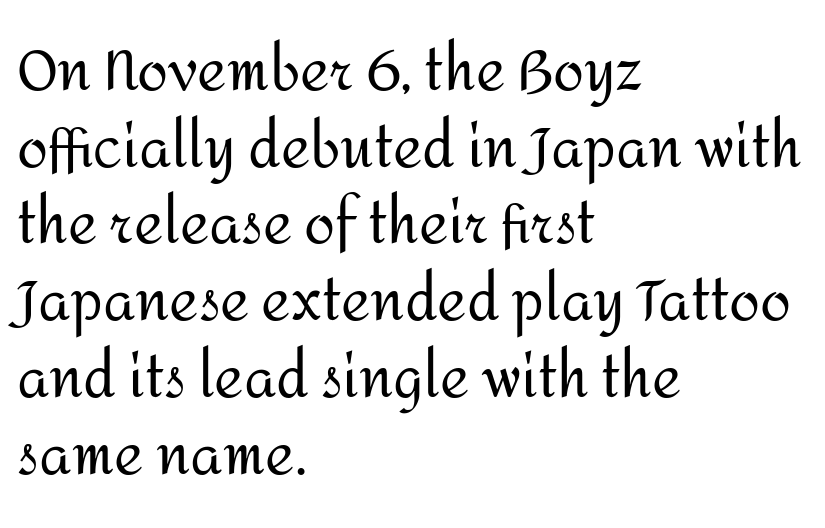
Q: Is the text bold? A: No.
Q: Is the text italic (slanted)? A: No, it is upright.
Q: Is the typeface a serif or a sans-serif typeface? A: Sans-serif.
Q: Is the text underlined? A: No.
Q: How is the paragraph aligned? A: Left-aligned.
Q: Is the spacing between letters normal or unusually wide? A: Normal.
Q: Is the spacing between lines tight, normal or loose? A: Normal.
Q: Width (condensed, normal, or wide)? A: Normal.
Q: Stroke contrast? A: Medium.
Q: x-height? A: Medium.
Q: Monospaced? A: No.
